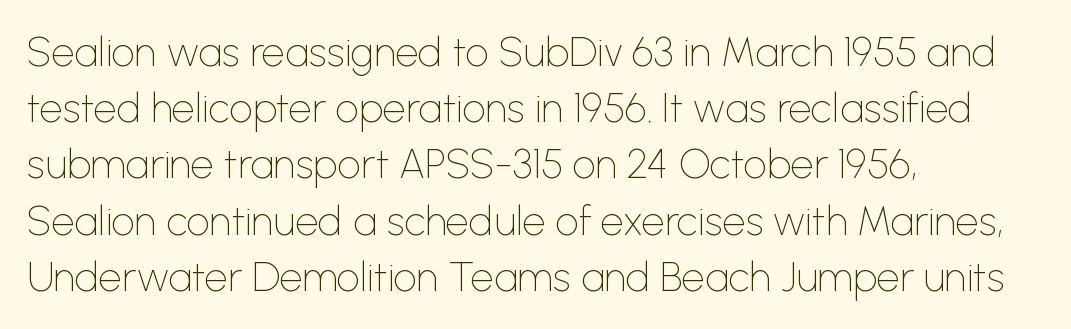
Nothing unusual about the tracking: characters are spaced as the font intends. Notice how descenders clear the ascenders below comfortably — that's standard leading. Glance below the letters and you will spot only blank space. Every row of glyphs begins at an identical x-position on the left. Quick note: not italic, upright.
